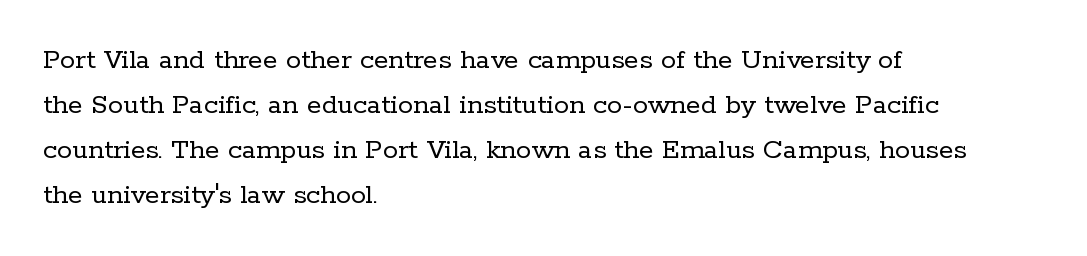
Q: Is the text bold? A: No.
Q: Is the text italic (slanted)? A: No, it is upright.
Q: Is the typeface a serif or a sans-serif typeface? A: Serif.
Q: Is the text underlined? A: No.
Q: How is the paragraph aligned? A: Left-aligned.
Q: Is the spacing between letters normal or unusually wide? A: Normal.
Q: Is the spacing between lines tight, normal or loose? A: Normal.
Q: Width (condensed, normal, or wide)? A: Normal.
Q: Stroke contrast? A: Low.
Q: x-height? A: Medium.
Q: Monospaced? A: No.
